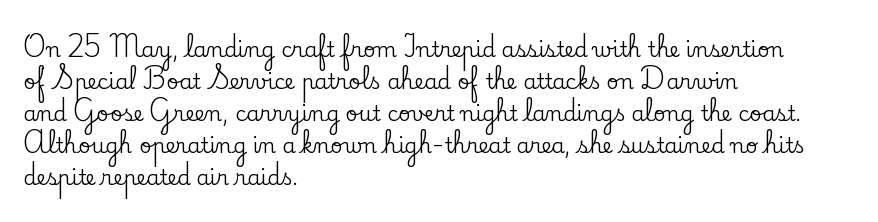
The image shows 21 px text type, upright; set left-aligned, normal line spacing (1.52x), normal letter spacing, not underlined.
